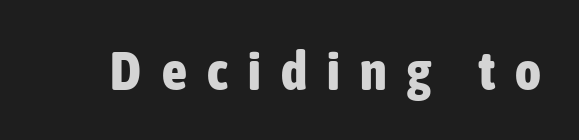
{"serif": "no", "italic": "no", "bold": "yes", "weight": "bold", "width": "condensed", "stroke_contrast": "low", "x_height": "medium", "monospaced": "no", "underline": "no", "letter_spacing": "wide", "letter_spacing_em": 0.37, "glyph_px": 55}
